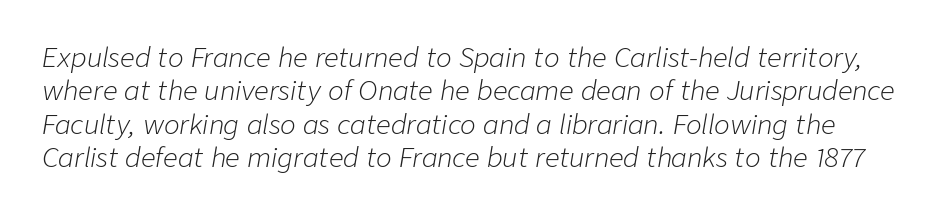
{"italic": "yes", "lean": "right", "slant_degrees": 9, "bold": "no", "underline": "no", "line_spacing": "normal", "line_spacing_ratio": 1.28, "letter_spacing": "normal", "letter_spacing_em": 0.0, "glyph_px": 26}
